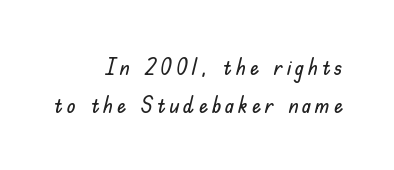
The image shows 23 px text type; set right-aligned, normal line spacing (1.65x), not underlined.
